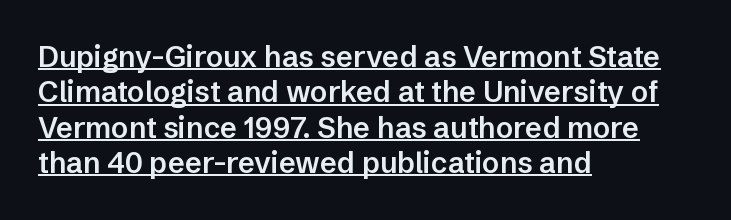
{"serif": "no", "italic": "no", "bold": "semi", "weight": "semibold", "width": "normal", "stroke_contrast": "low", "x_height": "medium", "monospaced": "no", "underline": "yes", "align": "left", "line_spacing_ratio": 1.22, "letter_spacing": "normal", "letter_spacing_em": 0.0, "glyph_px": 29}
